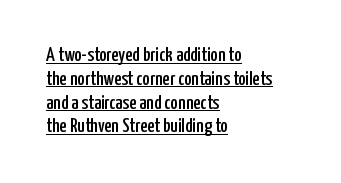
Q: Is the text italic (slanted)? A: No, it is upright.
Q: Is the text underlined? A: Yes.
Q: How is the paragraph aligned? A: Left-aligned.
Q: Is the spacing between letters normal or unusually wide? A: Normal.
